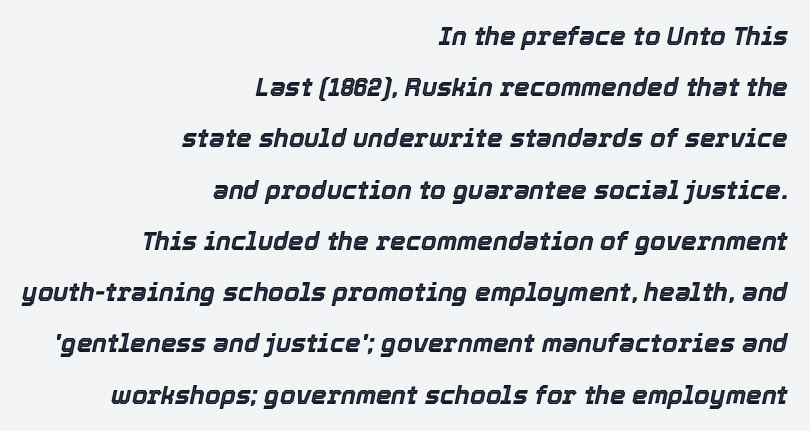
The image shows 25 px text type, italic (leaning right); set right-aligned, loose line spacing (2.05x), normal letter spacing, not underlined.
